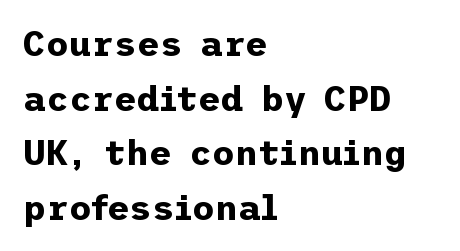
The image shows 35 px bold sans-serif type, upright; set left-aligned, normal line spacing (1.56x), normal letter spacing, not underlined; low stroke contrast and a medium x-height.
